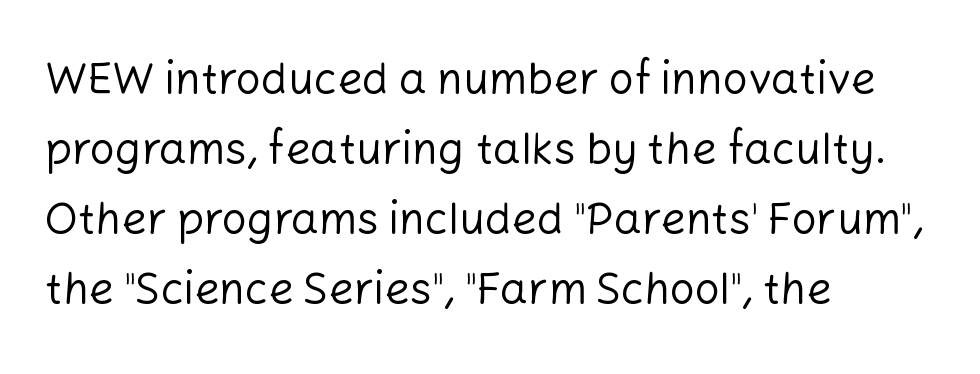
{"serif": "no", "italic": "no", "bold": "no", "weight": "regular", "width": "normal", "stroke_contrast": "low", "x_height": "medium", "monospaced": "no", "underline": "no", "align": "left", "line_spacing": "normal", "line_spacing_ratio": 1.59, "letter_spacing": "normal", "letter_spacing_em": 0.0, "glyph_px": 44}
